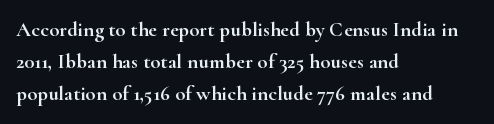
The image shows 21 px text type, upright; set left-aligned, normal line spacing (1.53x), normal letter spacing, not underlined.
